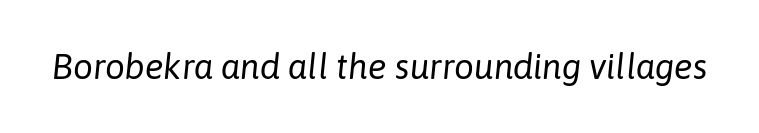
The image shows 35 px regular-weight type, italic (leaning right); set normal letter spacing, not underlined; low stroke contrast and a medium x-height.
